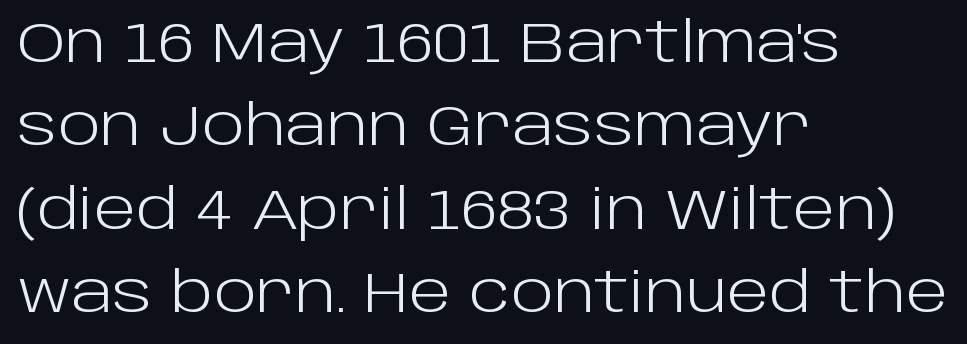
{"serif": "no", "italic": "no", "bold": "no", "weight": "light", "width": "normal", "stroke_contrast": "low", "x_height": "large", "monospaced": "no", "underline": "no", "align": "left", "line_spacing": "normal", "line_spacing_ratio": 1.49, "letter_spacing": "normal", "letter_spacing_em": 0.0, "glyph_px": 56}
